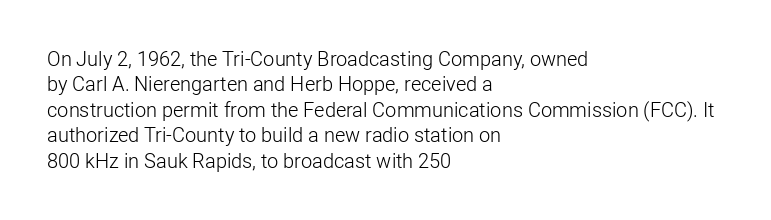
The image shows 20 px text type, upright; set left-aligned, normal line spacing (1.27x), normal letter spacing, not underlined.
